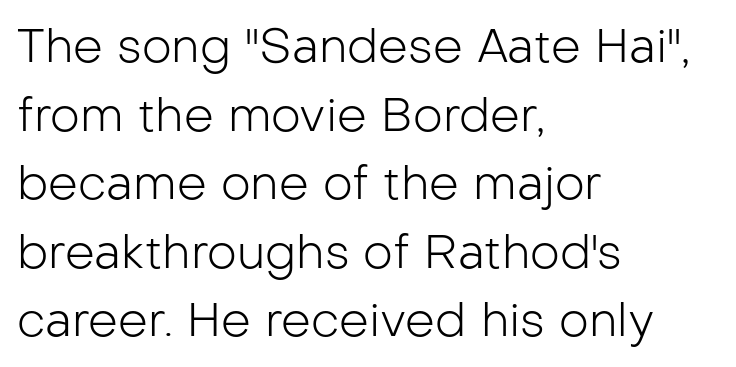
{"serif": "no", "italic": "no", "bold": "no", "weight": "light", "width": "normal", "stroke_contrast": "low", "x_height": "medium", "monospaced": "no", "underline": "no", "align": "left", "line_spacing": "normal", "line_spacing_ratio": 1.46, "letter_spacing": "normal", "letter_spacing_em": 0.0, "glyph_px": 47}
